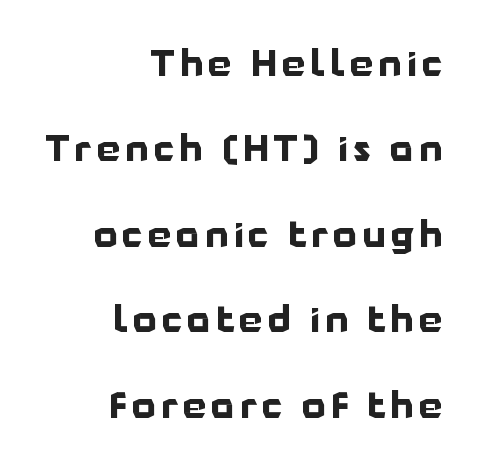
Letterform terminals end flat and unadorned throughout the passage. It's the straight-up-and-down kind of type. Any mark beneath the type? The region is blank. Line endings align vertically; line beginnings do not. Each letter keeps its own natural width here, so spacing adapts to shape.
